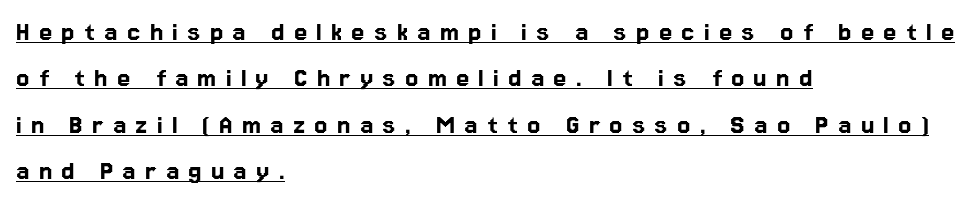
The image shows 30 px sans-serif type, upright; set left-aligned, normal line spacing (1.55x), unusually wide letter spacing (+0.31 em), underlined; low stroke contrast and a medium x-height.
